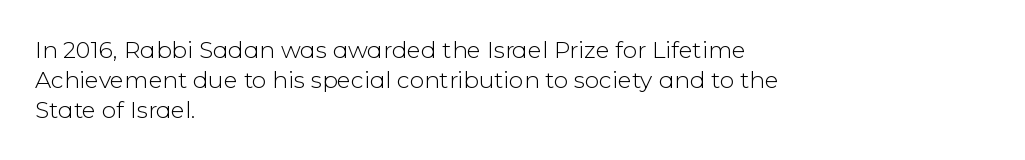
Teacher's note: observe the even left margin — that is flush-left alignment. Does extra space separate the letters? No, they use regular spacing. In terms of posture, this sample is upright. The glyphs are unaccompanied by any horizontal stroke below them. The lines sit at an ordinary, default distance from one another.
